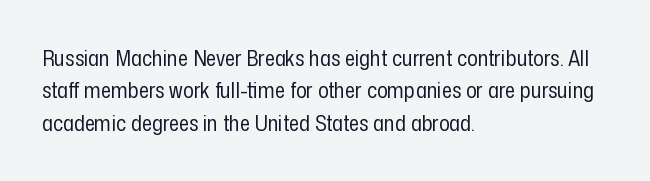
Q: Is the text bold? A: No.
Q: Is the text italic (slanted)? A: No, it is upright.
Q: Is the text underlined? A: No.
Q: How is the paragraph aligned? A: Left-aligned.
Q: Is the spacing between letters normal or unusually wide? A: Normal.
Q: Is the spacing between lines tight, normal or loose? A: Normal.
